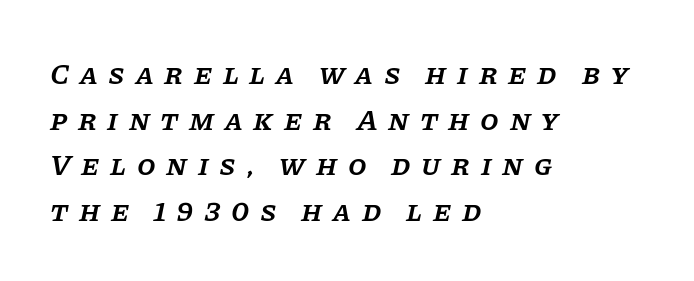
{"serif": "yes", "italic": "yes", "lean": "right", "slant_degrees": 11, "bold": "semi", "weight": "semibold", "width": "normal", "stroke_contrast": "low", "x_height": "large", "monospaced": "no", "underline": "no", "align": "left", "line_spacing": "normal", "line_spacing_ratio": 1.52, "letter_spacing": "wide", "letter_spacing_em": 0.35, "glyph_px": 30}
